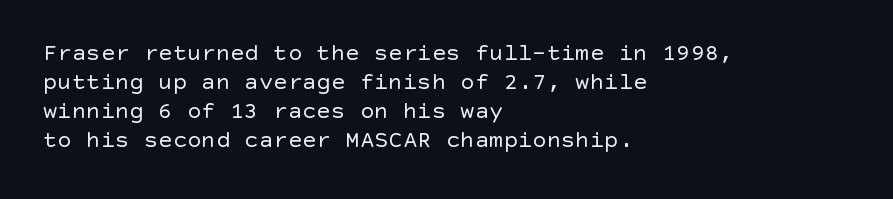
{"italic": "no", "bold": "no", "underline": "no", "align": "left", "line_spacing_ratio": 1.21, "letter_spacing": "normal", "letter_spacing_em": 0.0, "glyph_px": 24}
